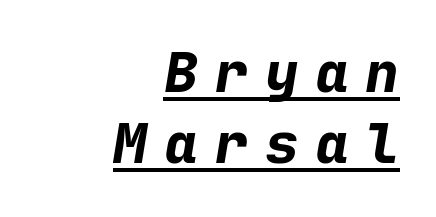
{"italic": "yes", "lean": "right", "slant_degrees": 9, "bold": "yes", "weight": "bold", "width": "normal", "stroke_contrast": "low", "x_height": "medium", "monospaced": "yes", "underline": "yes", "align": "right", "line_spacing": "normal", "line_spacing_ratio": 1.27, "letter_spacing": "wide", "letter_spacing_em": 0.3, "glyph_px": 56}
